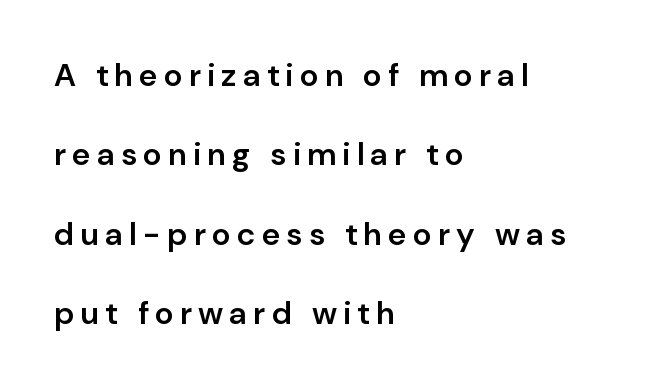
A student would call this left alignment; a typographer would say flush left, rag right. The designer went with a sans here, leaving each stem footless. Summary of vertical rhythm: relaxed, with wide interline spacing. Stems and bowls a touch heavier than normal — semibold. You can tell it's not italic because the verticals are truly vertical.
